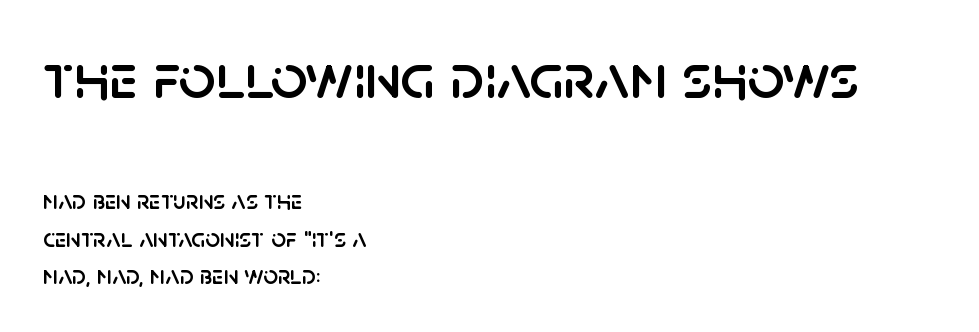
The rendering uses natural spacing where letterforms have individual widths. The font family rendered here belongs to the sans-serif group. Visually, the top section dominates because its glyphs are scaled up. Ordinary non-slanted type is in use.
